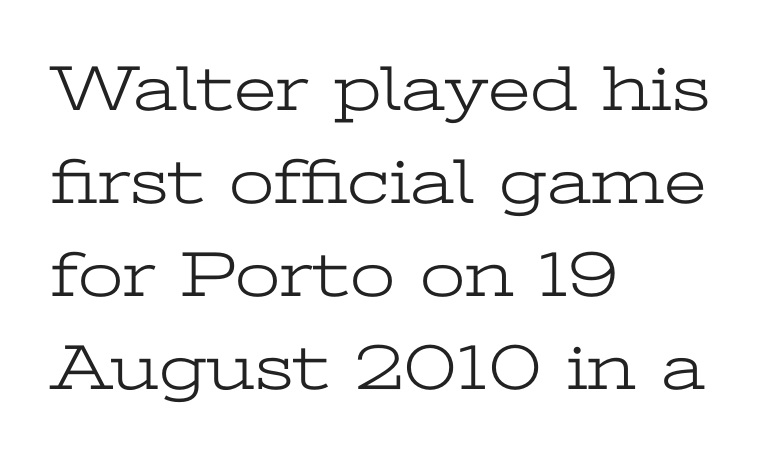
{"serif": "yes", "italic": "no", "bold": "no", "weight": "light", "width": "wide", "stroke_contrast": "low", "x_height": "medium", "monospaced": "no", "underline": "no", "align": "left", "line_spacing": "normal", "line_spacing_ratio": 1.43, "letter_spacing": "normal", "letter_spacing_em": 0.0, "glyph_px": 65}
